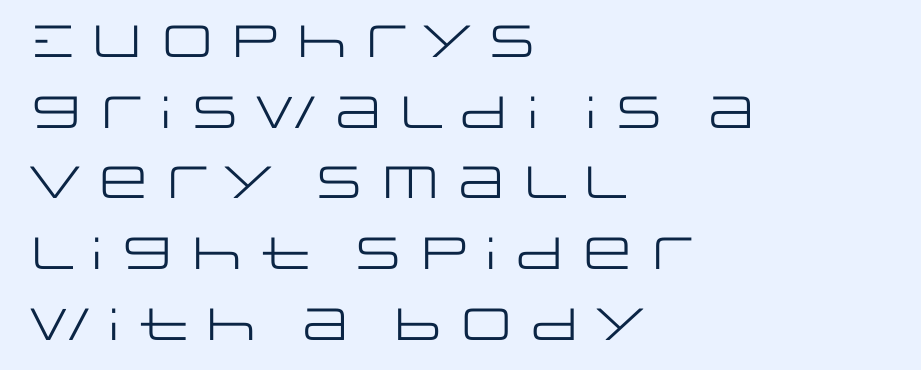
The image shows 45 px regular-weight, wide sans-serif type, upright; set left-aligned, normal line spacing (1.57x), normal letter spacing, not underlined; low stroke contrast and a large x-height.
